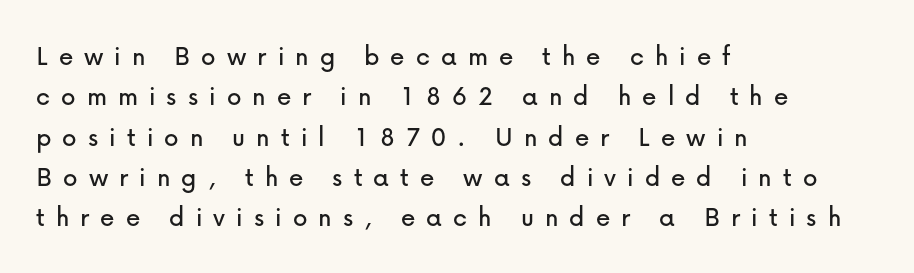
The image shows 29 px sans-serif type, upright; set left-aligned, normal line spacing (1.39x), unusually wide letter spacing (+0.38 em), not underlined; low stroke contrast and a medium x-height.
